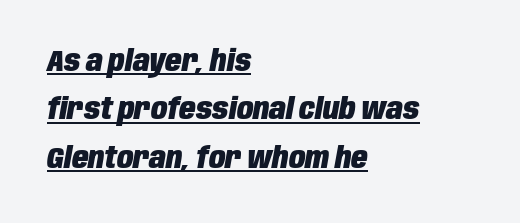
{"italic": "yes", "lean": "right", "slant_degrees": 10, "bold": "yes", "weight": "heavy", "width": "condensed", "stroke_contrast": "low", "x_height": "large", "monospaced": "no", "underline": "yes", "align": "left", "line_spacing": "normal", "line_spacing_ratio": 1.61, "letter_spacing": "normal", "letter_spacing_em": 0.0, "glyph_px": 30}
